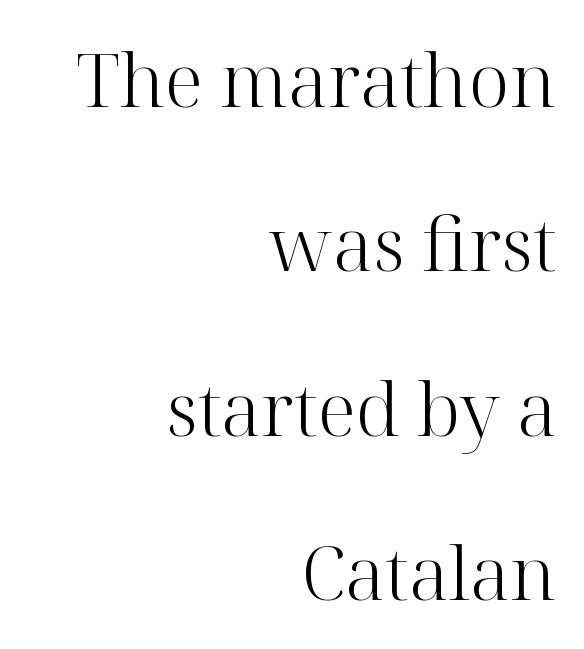
Q: Is the text bold? A: No.
Q: Is the text italic (slanted)? A: No, it is upright.
Q: Is the typeface a serif or a sans-serif typeface? A: Serif.
Q: Is the text underlined? A: No.
Q: How is the paragraph aligned? A: Right-aligned.
Q: Is the spacing between letters normal or unusually wide? A: Normal.
Q: Is the spacing between lines tight, normal or loose? A: Loose.
Q: Width (condensed, normal, or wide)? A: Normal.
Q: Stroke contrast? A: High.
Q: x-height? A: Medium.
Q: Monospaced? A: No.
